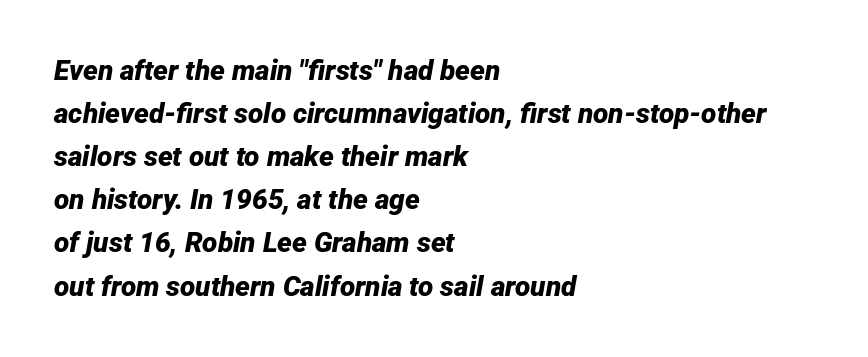
Each glyph is drawn with heavy, bold strokes. Beneath every word, the page is bare. Line spacing here is normal. This sample has the flowing, uneven cadence of proportional lettering. Between one letter and the next there's only the usual sliver of space.
